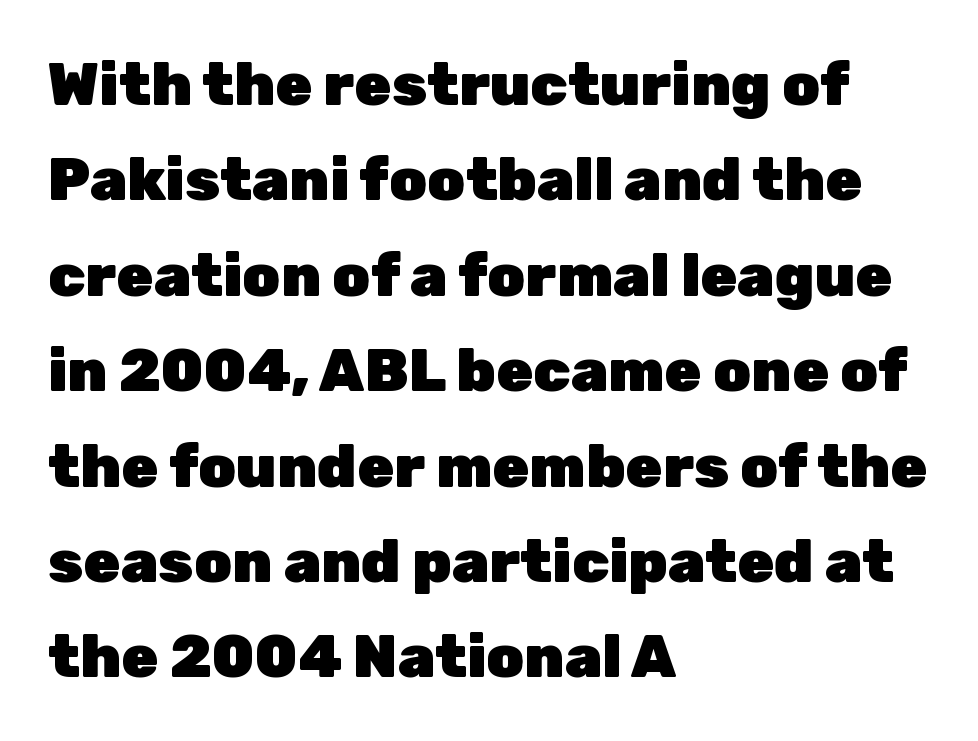
The image shows 60 px heavy sans-serif type, upright; set left-aligned, normal line spacing (1.59x), normal letter spacing, not underlined; low stroke contrast and a medium x-height.
